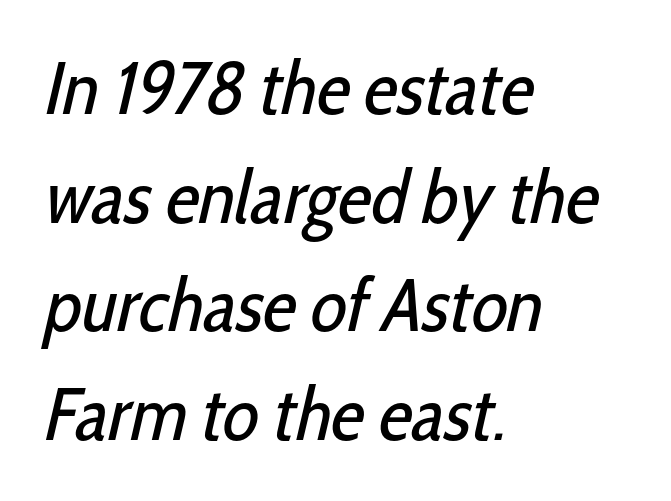
Here the designer chose a conventional face with non-uniform glyph widths. Each row of text sits above clean, open space. Nothing heavy about these letters — not bold at all. This sample is left-justified, so line endings fall wherever the words run out. Regarding leading, the lines here are spaced in the standard way. Stroke terminals: plain, sans-serif.
